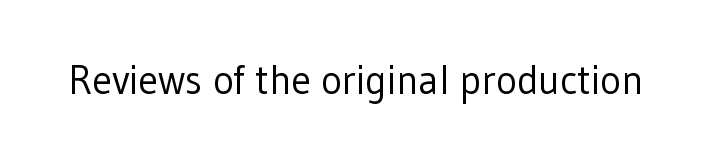
No italicization has been applied; the sample stays upright. The space directly below the letters is spotless. There is no visible air inserted between adjacent glyphs. Is this a heavy cut? Hardly; it is regular or lighter.
